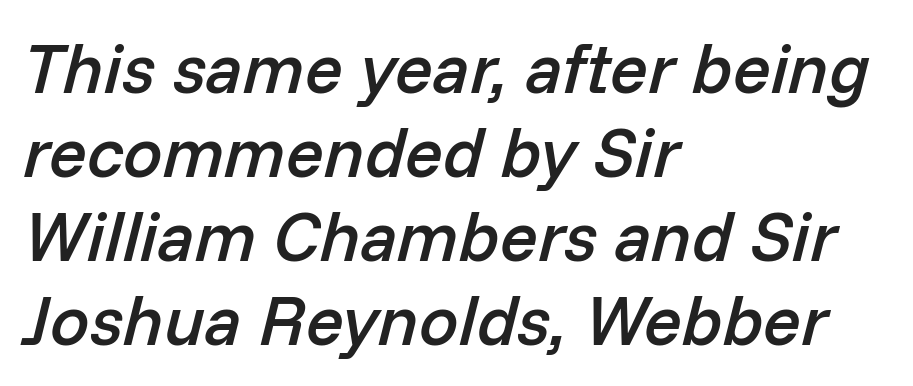
Horizontally, the lines are justified to the leading edge only. Look at the tracking — it's just the regular setting, nothing added. Varying glyph widths throughout — classic text-font behaviour. Rule under the text: the space is simply empty. Firm but not heavy-handed strokes: this text is semibold. Tall strokes in this sample are angled rather than plumb.
